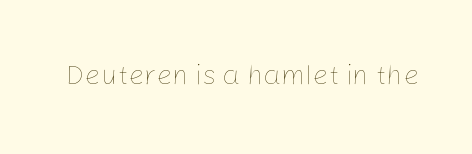
The image shows 28 px thin type, upright; set normal letter spacing, not underlined; low stroke contrast and a medium x-height.
